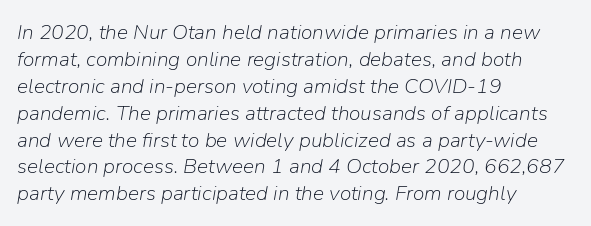
{"italic": "yes", "lean": "right", "slant_degrees": 9, "bold": "no", "underline": "no", "align": "left", "line_spacing": "normal", "line_spacing_ratio": 1.28, "letter_spacing": "normal", "letter_spacing_em": 0.0, "glyph_px": 21}
